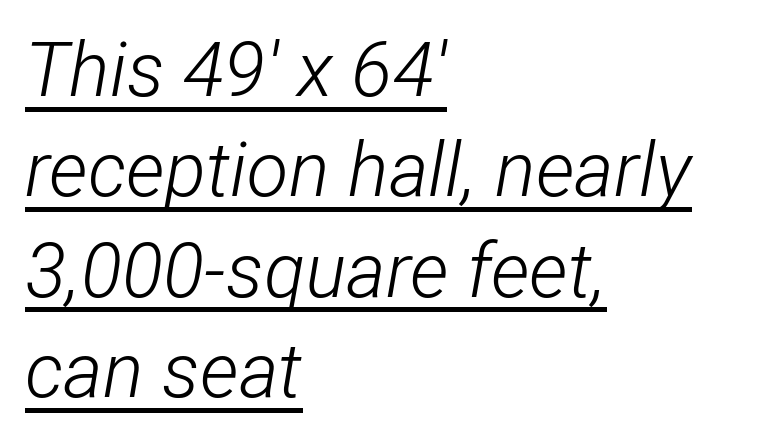
The image shows 76 px light, condensed type, italic (leaning right); set left-aligned, normal line spacing (1.32x), normal letter spacing, underlined; low stroke contrast and a medium x-height.
